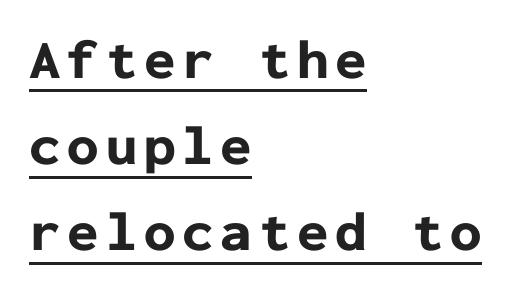
{"serif": "no", "italic": "no", "bold": "yes", "weight": "bold", "width": "normal", "stroke_contrast": "low", "x_height": "medium", "monospaced": "yes", "underline": "yes", "align": "left", "line_spacing": "normal", "line_spacing_ratio": 1.54, "glyph_px": 56}
